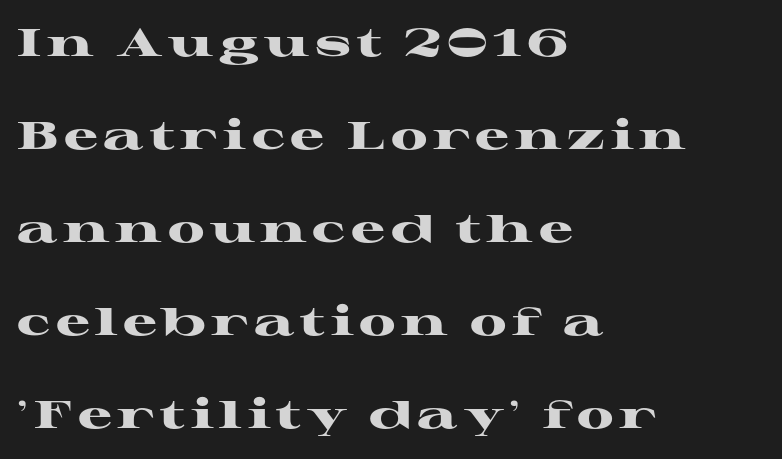
The image shows 38 px heavy, wide serif type, upright; set left-aligned, loose line spacing (2.45x), not underlined; high stroke contrast and a medium x-height.
